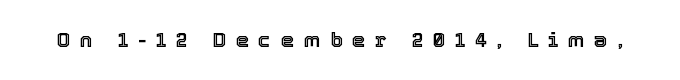
{"italic": "no", "underline": "no", "letter_spacing": "wide", "letter_spacing_em": 0.46, "glyph_px": 21}
